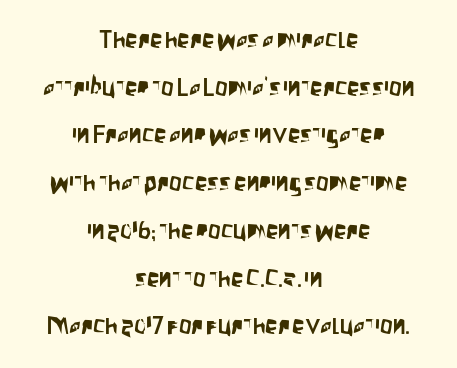
The image shows 25 px text type, upright; set centered, loose line spacing (1.91x), normal letter spacing, not underlined.
